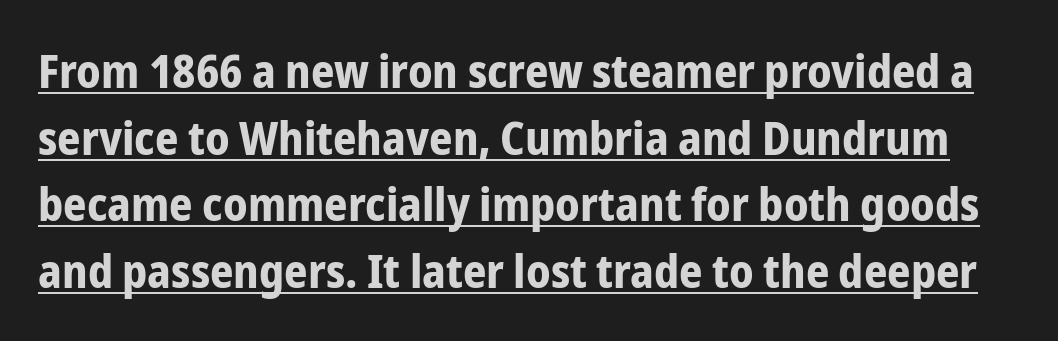
{"serif": "no", "italic": "no", "bold": "yes", "weight": "bold", "width": "condensed", "stroke_contrast": "low", "x_height": "medium", "monospaced": "no", "underline": "yes", "line_spacing": "normal", "line_spacing_ratio": 1.45, "letter_spacing": "normal", "letter_spacing_em": 0.0, "glyph_px": 46}
